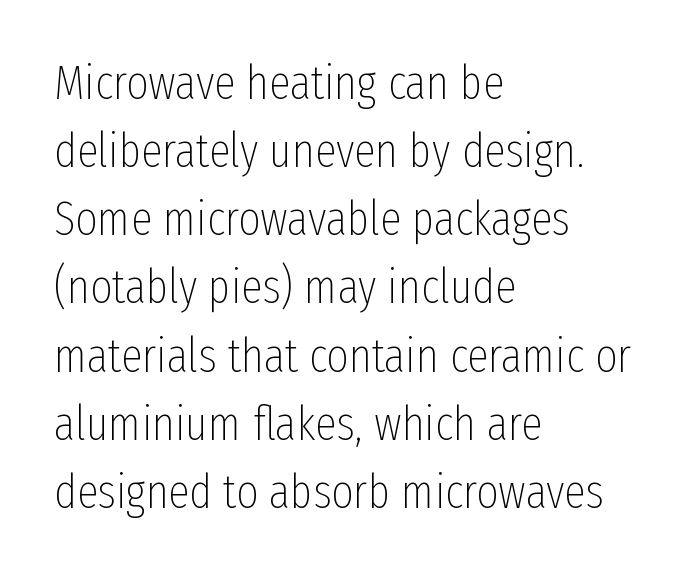
Q: Is the text bold? A: No.
Q: Is the text italic (slanted)? A: No, it is upright.
Q: Is the typeface a serif or a sans-serif typeface? A: Sans-serif.
Q: Is the text underlined? A: No.
Q: How is the paragraph aligned? A: Left-aligned.
Q: Is the spacing between letters normal or unusually wide? A: Normal.
Q: Is the spacing between lines tight, normal or loose? A: Normal.
Q: Width (condensed, normal, or wide)? A: Condensed.
Q: Stroke contrast? A: Low.
Q: x-height? A: Medium.
Q: Monospaced? A: No.
